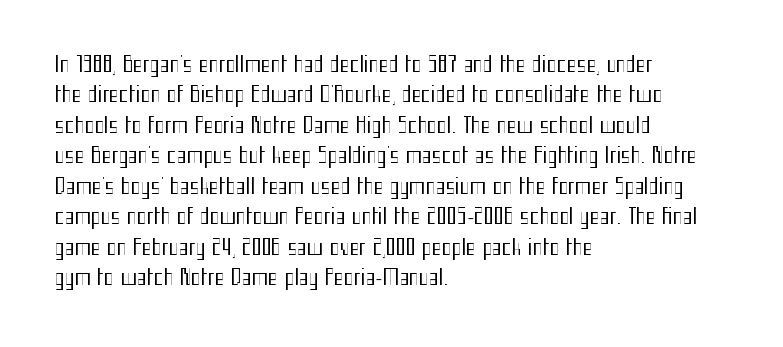
{"italic": "no", "bold": "no", "underline": "no", "align": "left", "line_spacing": "normal", "line_spacing_ratio": 1.45, "letter_spacing": "normal", "letter_spacing_em": 0.0, "glyph_px": 21}
